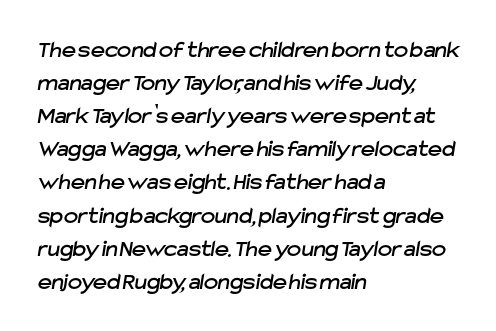
{"underline": "no", "align": "left", "line_spacing": "normal", "line_spacing_ratio": 1.38, "letter_spacing": "normal", "letter_spacing_em": 0.0, "glyph_px": 24}
